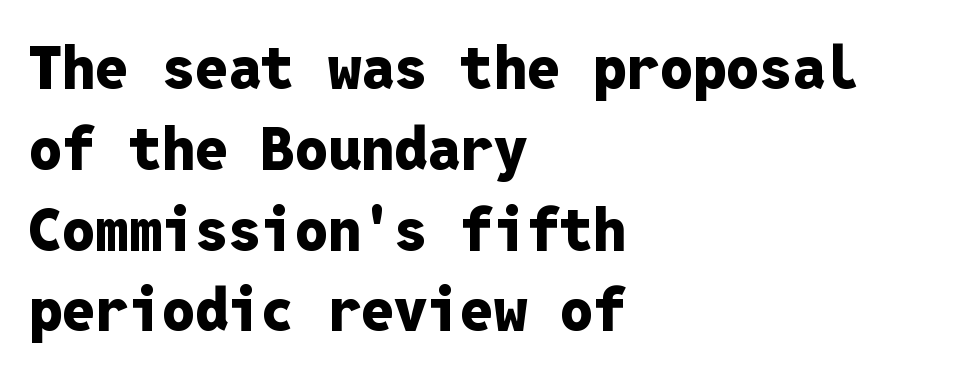
The letters stand straight up with perfectly vertical stems. What stands out about the letter spacing? Nothing — it is the standard amount. Is this a fixed-width face? Yes — each glyph sits in an identical cell. These lines are set flush left with a ragged right edge. Type without underlining. Is this a sans? Yes — the strokes have no serifs.
